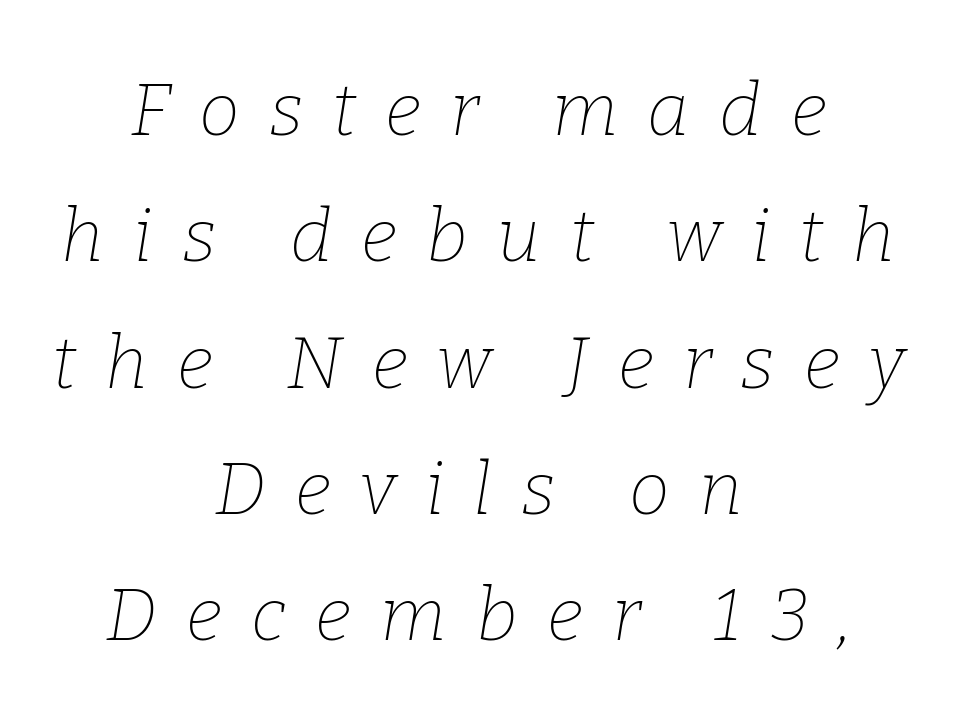
{"serif": "yes", "italic": "yes", "lean": "right", "slant_degrees": 9, "bold": "no", "weight": "thin", "width": "normal", "stroke_contrast": "low", "x_height": "medium", "monospaced": "no", "underline": "no", "align": "center", "line_spacing_ratio": 1.73, "letter_spacing": "wide", "letter_spacing_em": 0.4, "glyph_px": 73}
